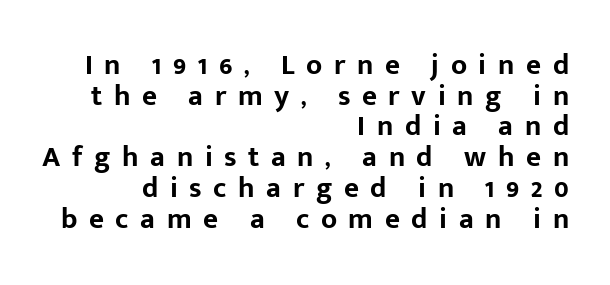
Students, note that the glyphs here are deliberately spaced far apart. How would I describe the line gaps? Narrow and economical. Does the type have serifs? No, each stem ends abruptly. You could not count columns in this text — the font is proportionally spaced. Line endings align vertically; line beginnings do not. Bare-footed words on every line.
